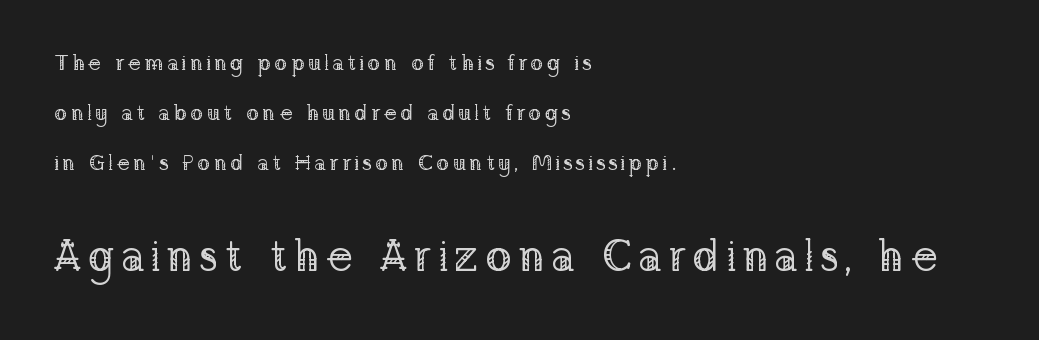
Q: Is the text bold? A: No.
Q: Is the text italic (slanted)? A: No, it is upright.
Q: Is the typeface a serif or a sans-serif typeface? A: Serif.
Q: Is the text underlined? A: No.
Q: How is the paragraph aligned? A: Left-aligned.
Q: Is the spacing between lines tight, normal or loose? A: Loose.
Q: Which block of text is set in a larger size, the first (top) or the second (bottom)? A: The second (bottom) one.
Q: Width (condensed, normal, or wide)? A: Normal.
Q: Stroke contrast? A: Low.
Q: x-height? A: Medium.
Q: Monospaced? A: No.
